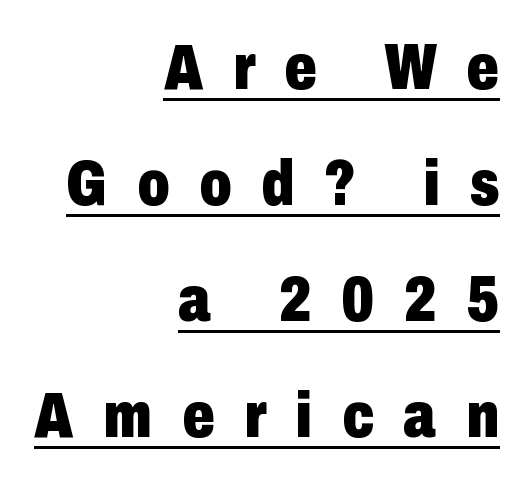
The image shows 64 px heavy, condensed sans-serif type, upright; set right-aligned, line spacing 1.81x, unusually wide letter spacing (+0.46 em), underlined; low stroke contrast and a medium x-height.
